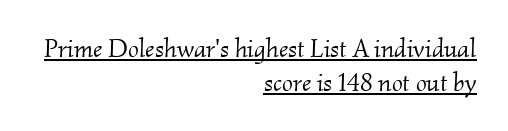
The image shows 26 px text type, italic (leaning right); set right-aligned, normal line spacing (1.32x), normal letter spacing, underlined.
